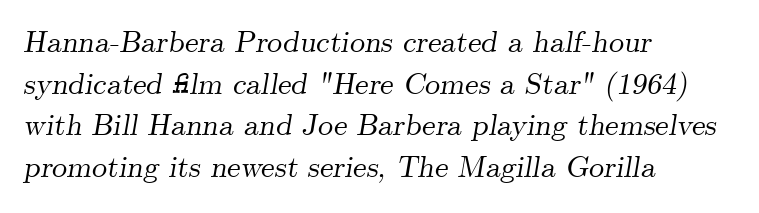
Inter-character spacing is left at the font's built-in metrics. The words here are not underlined. Is there much room between lines? A standard amount, neither cramped nor airy. This sample has the flowing, uneven cadence of proportional lettering. Slant detected: the letters are inclined.
